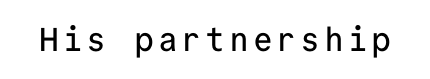
The image shows 33 px sans-serif type, upright, monospaced; set not underlined; low stroke contrast and a medium x-height.
